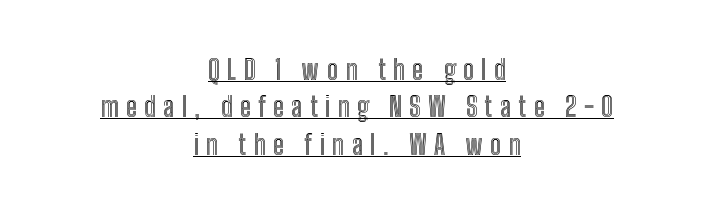
Q: Is the text italic (slanted)? A: No, it is upright.
Q: Is the text underlined? A: Yes.
Q: How is the paragraph aligned? A: Centered.
Q: Is the spacing between letters normal or unusually wide? A: Unusually wide.
Q: Is the spacing between lines tight, normal or loose? A: Normal.
